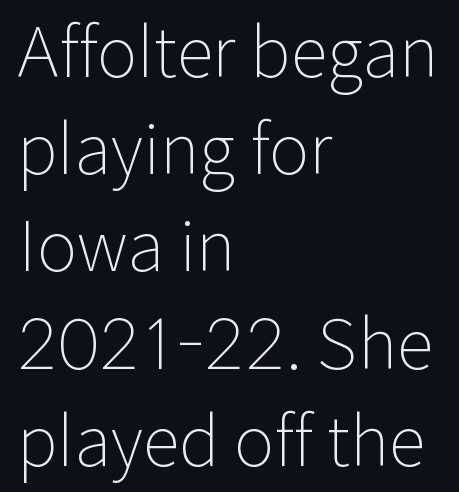
The image shows 68 px light sans-serif type, upright; set left-aligned, normal line spacing (1.43x), normal letter spacing, not underlined; low stroke contrast and a medium x-height.
